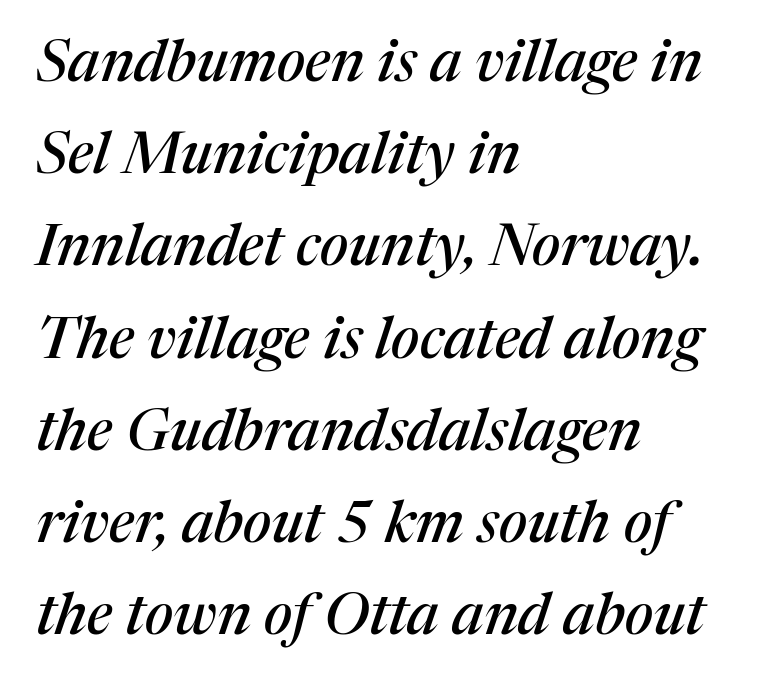
The image shows 58 px serif type, italic (leaning right); set left-aligned, normal line spacing (1.59x), normal letter spacing, not underlined; medium stroke contrast and a medium x-height.
